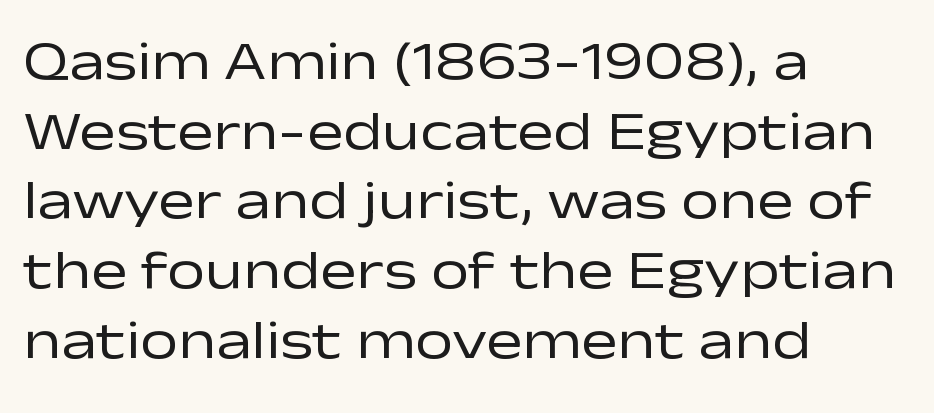
A classic flush-left, rag-right setting is used for this passage. Successive baselines arrive at the customary interval. The strip under each line holds only bare page. Each letter's strokes conclude bluntly, with no projecting serifs. Is this a fixed-width face? No — the glyphs have proportional, varying widths.
